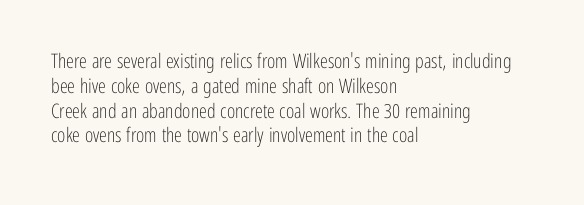
Each stroke keeps to a modest, everyday thickness or less. The type is set solid horizontally, with unmodified tracking. Italic: no, the glyphs are upright roman. In CSS terms this would be text-align: left.
